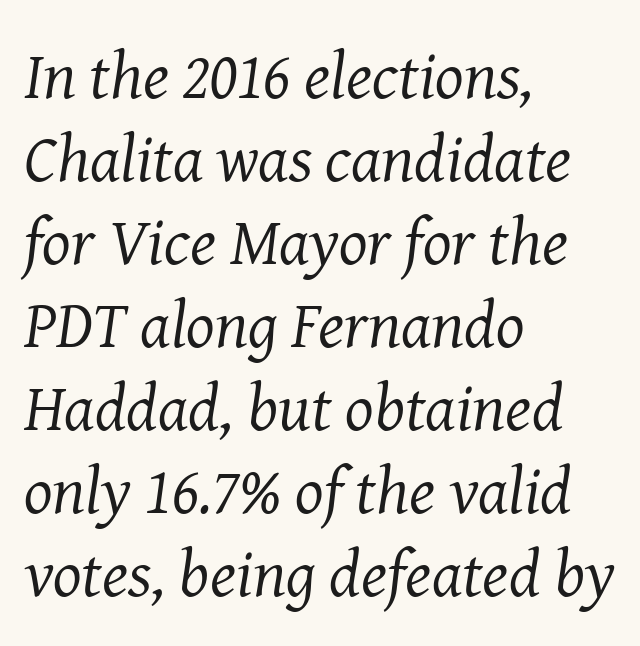
{"serif": "yes", "italic": "yes", "lean": "right", "slant_degrees": 8, "bold": "no", "weight": "regular", "width": "normal", "stroke_contrast": "medium", "x_height": "medium", "monospaced": "no", "underline": "no", "align": "left", "line_spacing_ratio": 1.24, "letter_spacing": "normal", "letter_spacing_em": 0.0, "glyph_px": 67}
